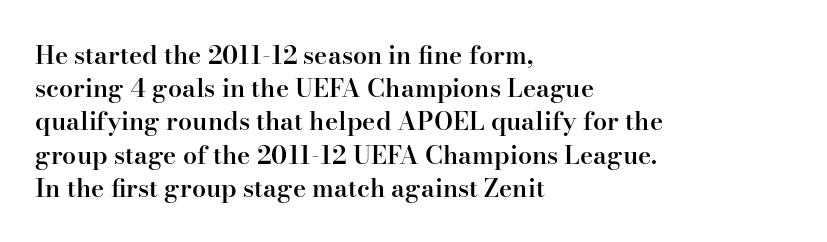
{"italic": "no", "bold": "semi", "underline": "no", "align": "left", "line_spacing": "normal", "line_spacing_ratio": 1.33, "letter_spacing": "normal", "letter_spacing_em": 0.0, "glyph_px": 25}
